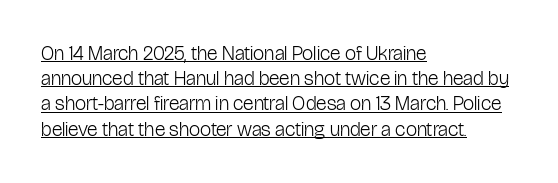
The image shows 20 px text type, upright; set left-aligned, normal line spacing (1.26x), normal letter spacing, underlined.
